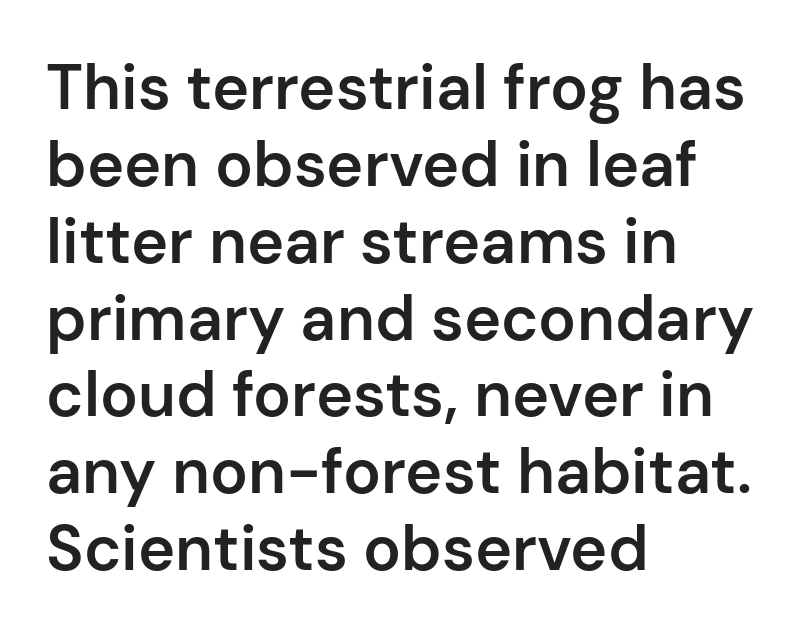
{"serif": "no", "italic": "no", "bold": "semi", "weight": "semibold", "width": "normal", "stroke_contrast": "low", "x_height": "medium", "monospaced": "no", "underline": "no", "align": "left", "line_spacing_ratio": 1.22, "letter_spacing": "normal", "letter_spacing_em": 0.0, "glyph_px": 63}
